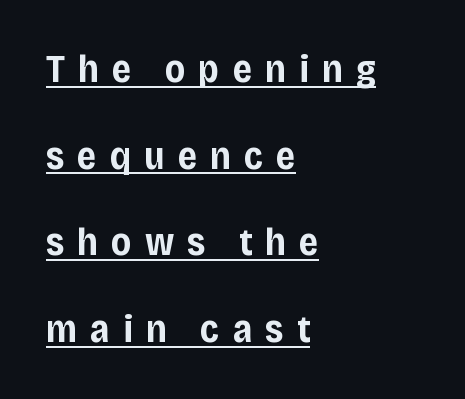
The typography opts for an upright posture over an oblique one. Compared with undecorated copy, this sample adds a rule below the words. The letters advance in unequal steps, a hallmark of proportional type. All the whitespace from short lines collects on the right. The rendering inserts visible extra space after every character.
